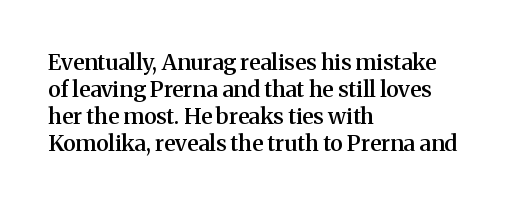
The gap between lines stays unmarked. Casual observation: everything's shoved over to the left. The glyphs have the mass of a demibold cut, below bold. The lettering stays uniformly vertical, giving the passage a roman look. Honestly, the letter spacing is just normal — you wouldn't notice it.
